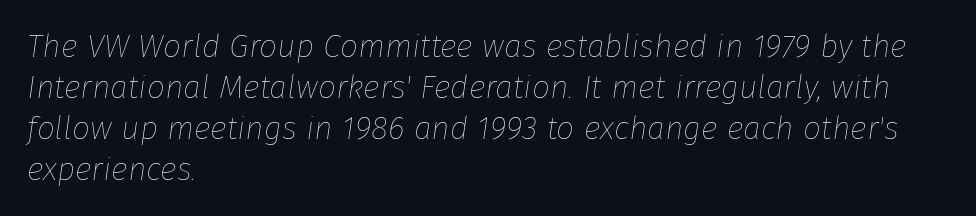
The image shows 32 px thin type, italic (leaning right); set left-aligned, normal line spacing (1.28x), normal letter spacing, not underlined; low stroke contrast and a medium x-height.
